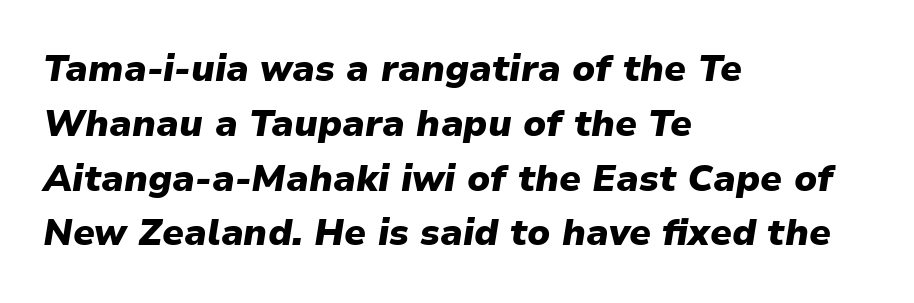
Q: Is the text bold? A: Yes.
Q: Is the text italic (slanted)? A: Yes, it leans right by about 9 degrees.
Q: Is the text underlined? A: No.
Q: How is the paragraph aligned? A: Left-aligned.
Q: Is the spacing between letters normal or unusually wide? A: Normal.
Q: Is the spacing between lines tight, normal or loose? A: Normal.
Q: Width (condensed, normal, or wide)? A: Normal.
Q: Stroke contrast? A: Low.
Q: x-height? A: Medium.
Q: Monospaced? A: No.
